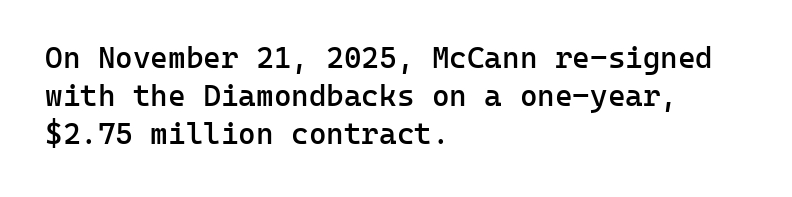
Evenly set lines give the paragraph a standard silhouette. As a designer I'd log this as weight 600, semibold. The rendering uses typewriter-style spacing with identical character cells. Serifs: no, the terminals of the letterforms are clean. Underlining? Definitely not there. Italic: no, the glyphs are upright roman.
